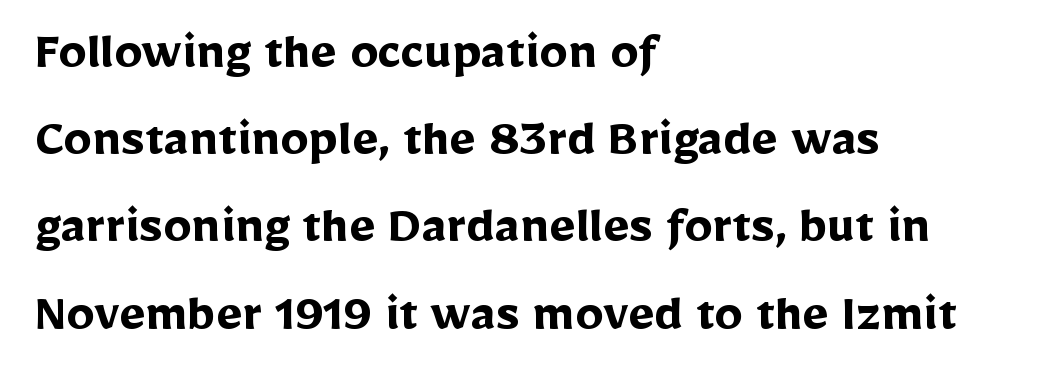
The image shows 57 px semibold sans-serif type, upright; set left-aligned, normal line spacing (1.53x), normal letter spacing, not underlined; low stroke contrast and a medium x-height.
